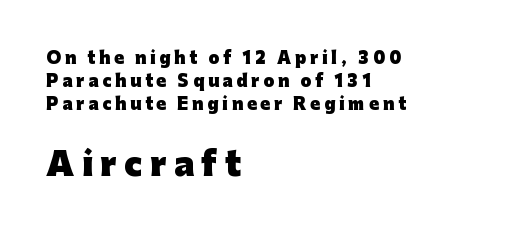
The image shows 32 px heavy sans-serif type, upright; set left-aligned, normal line spacing (1.43x), unusually wide letter spacing (+0.24 em), not underlined; the second (bottom) block is 2.0x larger; low stroke contrast and a medium x-height.
